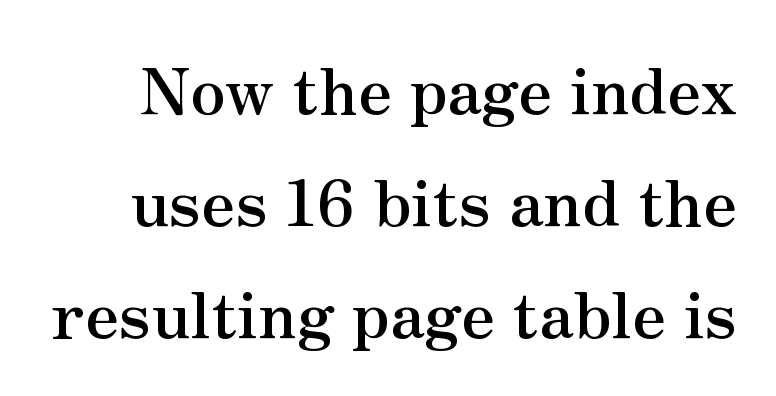
Q: Is the text bold? A: Yes.
Q: Is the text italic (slanted)? A: No, it is upright.
Q: Is the typeface a serif or a sans-serif typeface? A: Serif.
Q: Is the text underlined? A: No.
Q: Is the spacing between letters normal or unusually wide? A: Normal.
Q: Width (condensed, normal, or wide)? A: Normal.
Q: Stroke contrast? A: Medium.
Q: x-height? A: Small.
Q: Monospaced? A: No.
